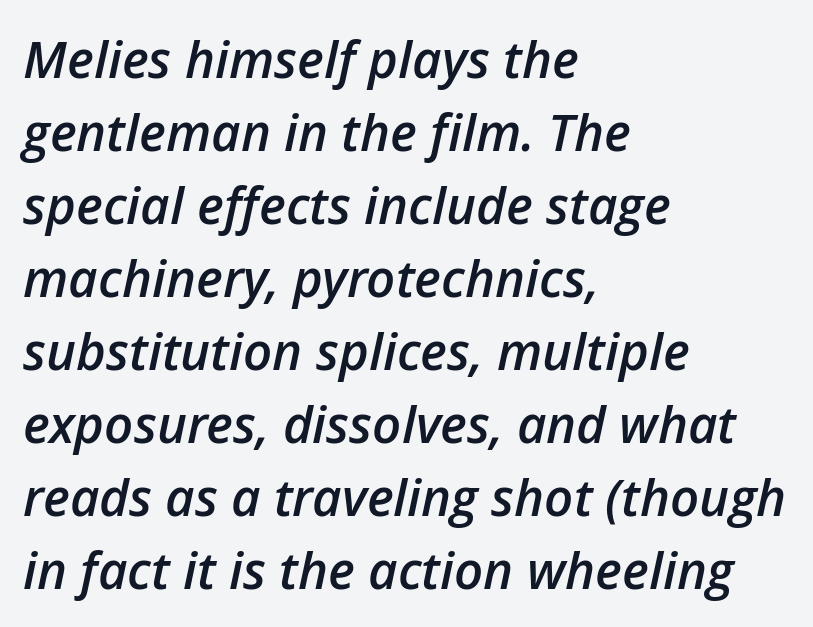
The image shows 51 px semibold type, italic (leaning right); set left-aligned, normal line spacing (1.43x), normal letter spacing, not underlined; low stroke contrast and a medium x-height.
